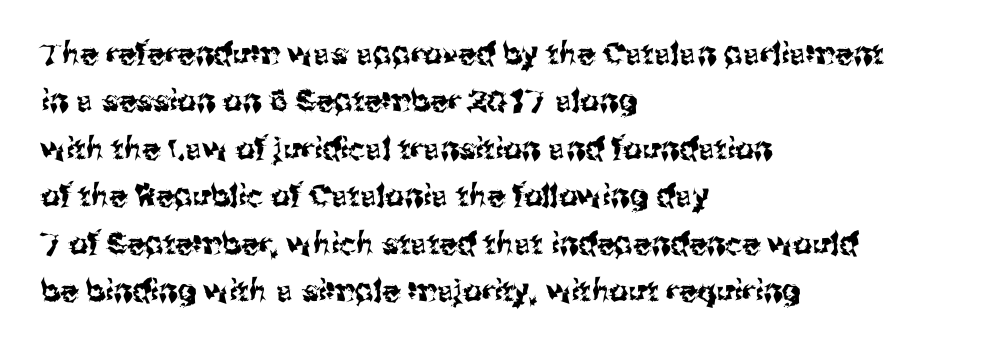
The image shows 30 px sans-serif type, upright; set left-aligned, normal line spacing (1.58x), normal letter spacing, not underlined; medium stroke contrast and a medium x-height.
